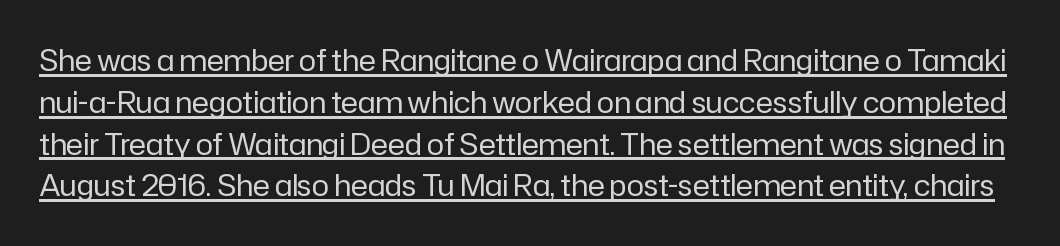
The image shows 29 px regular-weight sans-serif type, upright; set normal line spacing (1.44x), normal letter spacing, underlined; low stroke contrast and a medium x-height.
